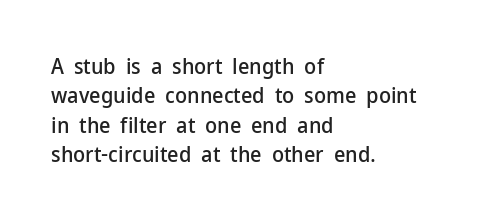
Q: Is the text italic (slanted)? A: No, it is upright.
Q: Is the text underlined? A: No.
Q: How is the paragraph aligned? A: Left-aligned.
Q: Is the spacing between letters normal or unusually wide? A: Normal.
Q: Is the spacing between lines tight, normal or loose? A: Normal.
